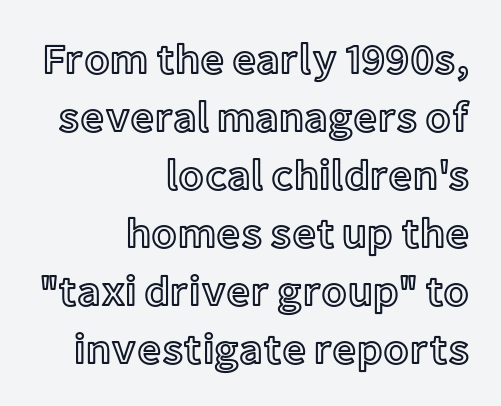
The image shows 42 px text type, upright; set right-aligned, normal line spacing (1.38x), normal letter spacing, not underlined; a medium x-height.
